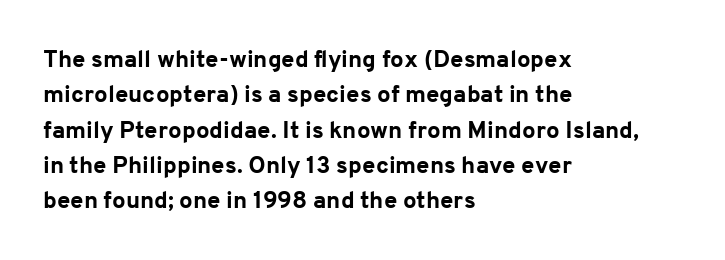
The image shows 24 px bold type, upright; set left-aligned, normal line spacing (1.47x), normal letter spacing, not underlined.
